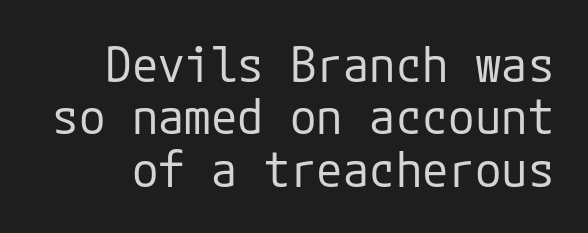
How would I describe the line gaps? Narrow and economical. This is the regular roman posture of the typeface. Weight: regular or lighter. Type style note: lacks serifs. These lines keep a tight, regular rhythm from letter to letter. The zone under the glyphs is completely vacant.
